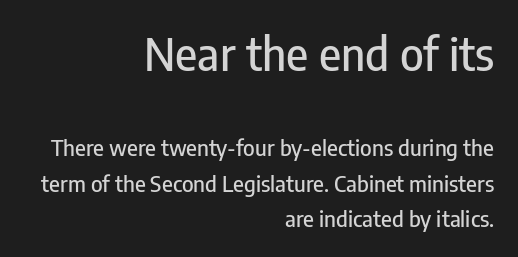
{"serif": "no", "italic": "no", "width": "condensed", "stroke_contrast": "low", "x_height": "medium", "monospaced": "no", "underline": "no", "align": "right", "line_spacing": "normal", "line_spacing_ratio": 1.62, "letter_spacing": "normal", "letter_spacing_em": 0.0, "larger_block": "first", "size_ratio": 2.05, "glyph_px": 45}
